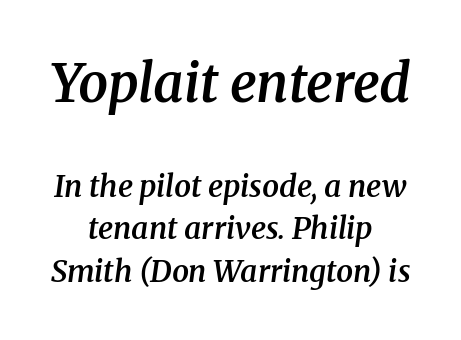
{"serif": "yes", "italic": "yes", "lean": "right", "slant_degrees": 8, "bold": "semi", "weight": "semibold", "width": "normal", "stroke_contrast": "medium", "x_height": "medium", "monospaced": "no", "underline": "no", "align": "center", "line_spacing": "normal", "line_spacing_ratio": 1.42, "letter_spacing": "normal", "letter_spacing_em": 0.0, "larger_block": "first", "size_ratio": 1.77, "glyph_px": 53}
